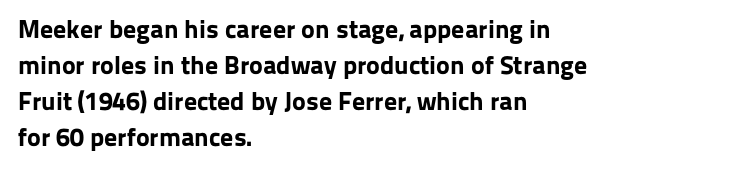
The image shows 26 px bold type, upright; set left-aligned, normal line spacing (1.38x), normal letter spacing, not underlined.
